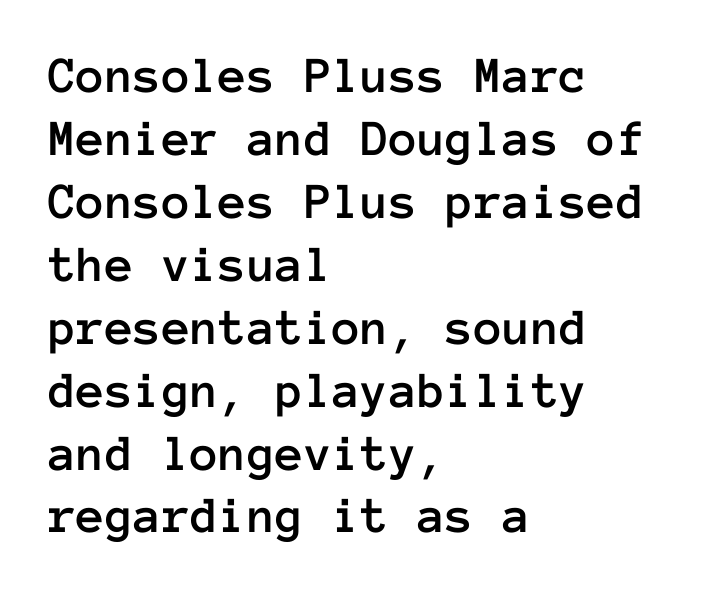
The area under the type is left untouched. Is there any slant? The stems are plumb. These lines are rendered in a fixed-pitch font. The type is set solid horizontally, with unmodified tracking. The rendering anchors every line to the left-hand side.
